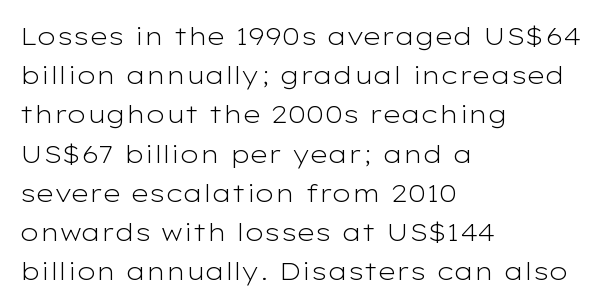
Q: Is the text bold? A: No.
Q: Is the text italic (slanted)? A: No, it is upright.
Q: Is the text underlined? A: No.
Q: How is the paragraph aligned? A: Left-aligned.
Q: Is the spacing between letters normal or unusually wide? A: Normal.
Q: Is the spacing between lines tight, normal or loose? A: Normal.
